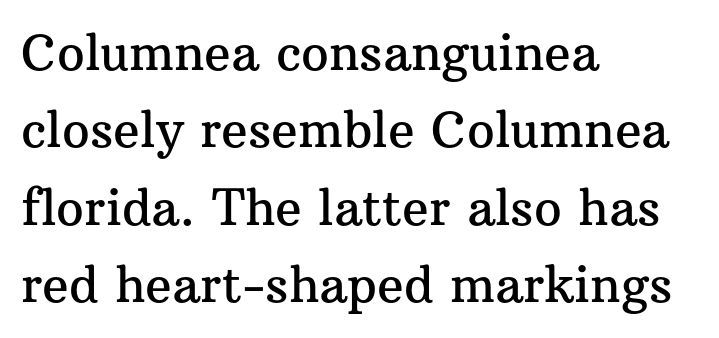
Q: Is the text italic (slanted)? A: No, it is upright.
Q: Is the typeface a serif or a sans-serif typeface? A: Serif.
Q: Is the text underlined? A: No.
Q: How is the paragraph aligned? A: Left-aligned.
Q: Is the spacing between letters normal or unusually wide? A: Normal.
Q: Is the spacing between lines tight, normal or loose? A: Normal.
Q: Width (condensed, normal, or wide)? A: Normal.
Q: Stroke contrast? A: Medium.
Q: x-height? A: Medium.
Q: Monospaced? A: No.
